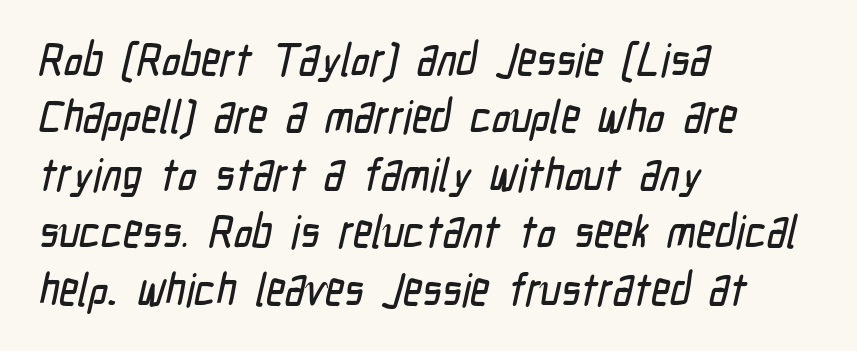
{"serif": "no", "width": "condensed", "stroke_contrast": "low", "x_height": "medium", "monospaced": "no", "underline": "no", "align": "left", "line_spacing": "normal", "line_spacing_ratio": 1.25, "letter_spacing": "normal", "letter_spacing_em": 0.0, "glyph_px": 46}
